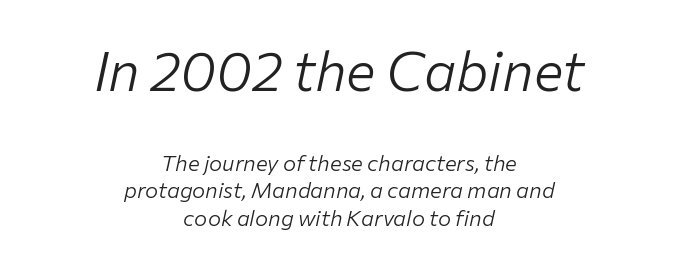
Has an underline been added? It has not. Horizontal alignment here is central, giving a formal, balanced look. Characters are canted at an angle relative to the baseline's perpendicular. Whoever set this made the first block the dominant, larger element. A typesetter would call this proportional, since set widths differ per character. Between one letter and the next there's only the usual sliver of space.
